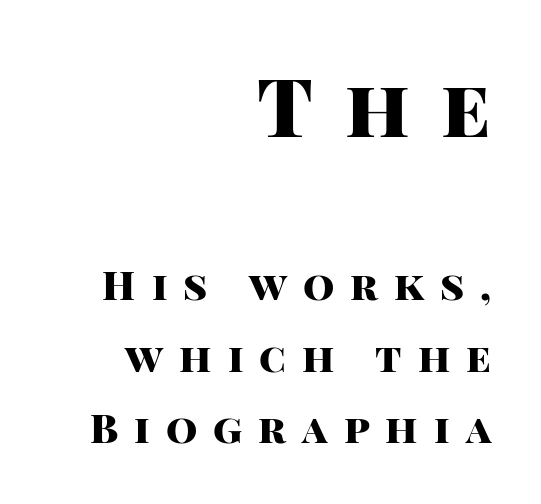
The image shows 80 px heavy sans-serif type, upright; set right-aligned, line spacing 1.78x, unusually wide letter spacing (+0.4 em), not underlined; the first (top) block is 2.0x larger; high stroke contrast and a large x-height.
